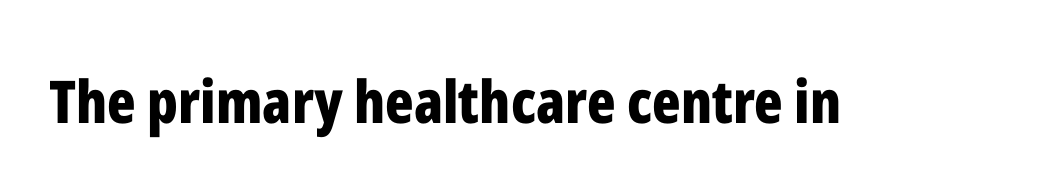
Strong, thick strokes mark this as bold type. A roman cut, with each character standing at attention. Short note: letters normally spaced. Underlining? Definitely not there. Looks like regular typesetting: each glyph gets only the width it needs. What kind of face is this? One without serifs — a sans.
